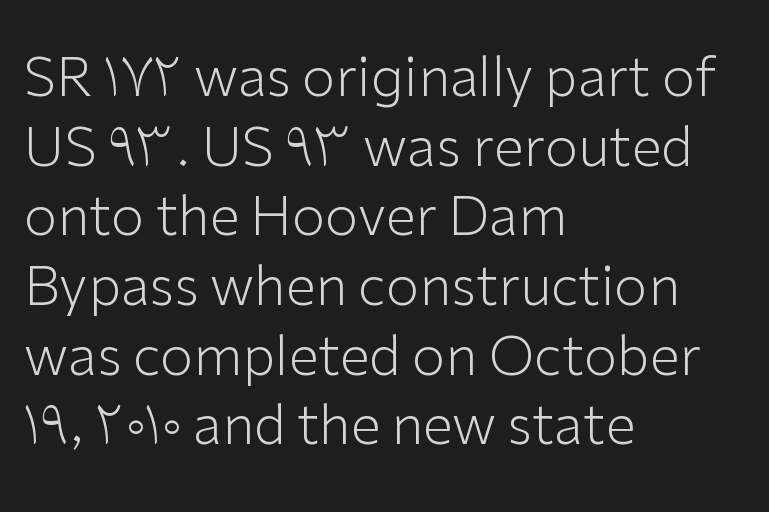
{"serif": "no", "italic": "no", "bold": "no", "weight": "light", "width": "normal", "stroke_contrast": "low", "x_height": "medium", "monospaced": "no", "underline": "no", "align": "left", "line_spacing": "normal", "line_spacing_ratio": 1.29, "letter_spacing": "normal", "letter_spacing_em": 0.0, "glyph_px": 54}
